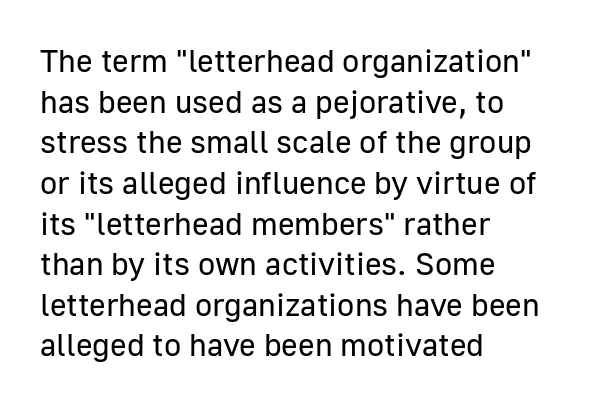
The image shows 32 px regular-weight sans-serif type, upright; set left-aligned, normal line spacing (1.27x), normal letter spacing, not underlined; low stroke contrast and a medium x-height.
